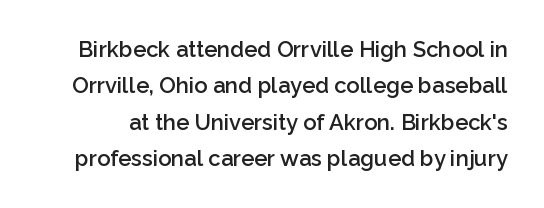
{"italic": "no", "bold": "semi", "underline": "no", "line_spacing": "normal", "line_spacing_ratio": 1.65, "letter_spacing": "normal", "letter_spacing_em": 0.0, "glyph_px": 22}
